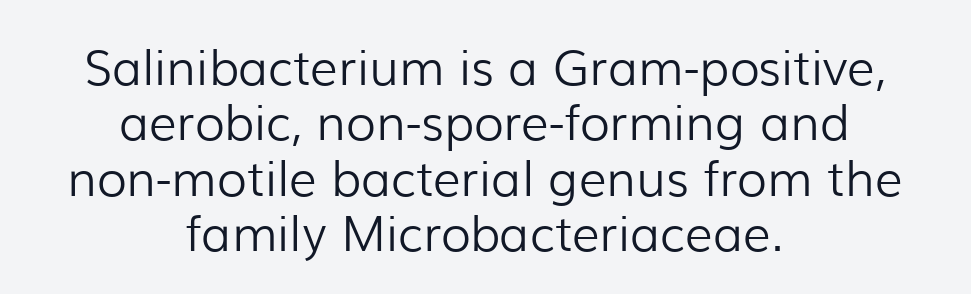
Posture: straight, roman, zero tilt. In terms of leading, this rendering errs on the cramped side. The paragraph shown floats in the horizontal middle. Think standard paragraph weight, or any step lighter than that. Check the space under the baseline: it is left empty. Letter spacing: default.
